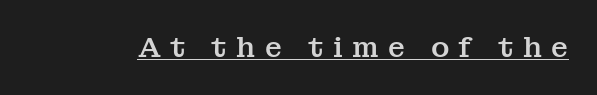
Q: Is the text italic (slanted)? A: No, it is upright.
Q: Is the typeface a serif or a sans-serif typeface? A: Serif.
Q: Is the text underlined? A: Yes.
Q: Is the spacing between letters normal or unusually wide? A: Unusually wide.
Q: Width (condensed, normal, or wide)? A: Normal.
Q: Stroke contrast? A: Medium.
Q: x-height? A: Medium.
Q: Monospaced? A: No.
